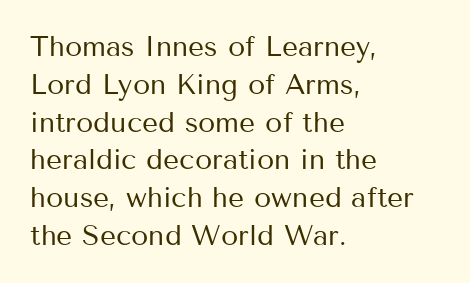
Q: Is the text bold? A: No.
Q: Is the text italic (slanted)? A: No, it is upright.
Q: Is the typeface a serif or a sans-serif typeface? A: Sans-serif.
Q: Is the text underlined? A: No.
Q: How is the paragraph aligned? A: Left-aligned.
Q: Is the spacing between letters normal or unusually wide? A: Normal.
Q: Is the spacing between lines tight, normal or loose? A: Normal.
Q: Width (condensed, normal, or wide)? A: Normal.
Q: Stroke contrast? A: Medium.
Q: x-height? A: Medium.
Q: Monospaced? A: No.
